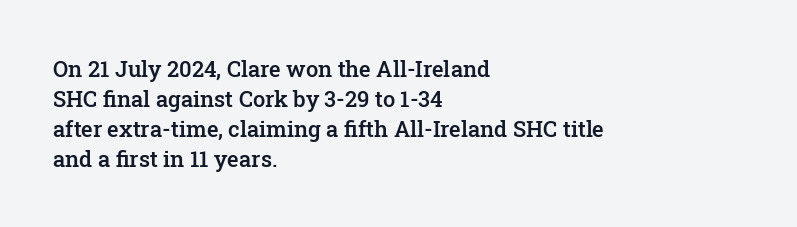
{"italic": "no", "bold": "semi", "underline": "no", "align": "left", "line_spacing": "normal", "line_spacing_ratio": 1.37, "letter_spacing": "normal", "letter_spacing_em": 0.0, "glyph_px": 22}
